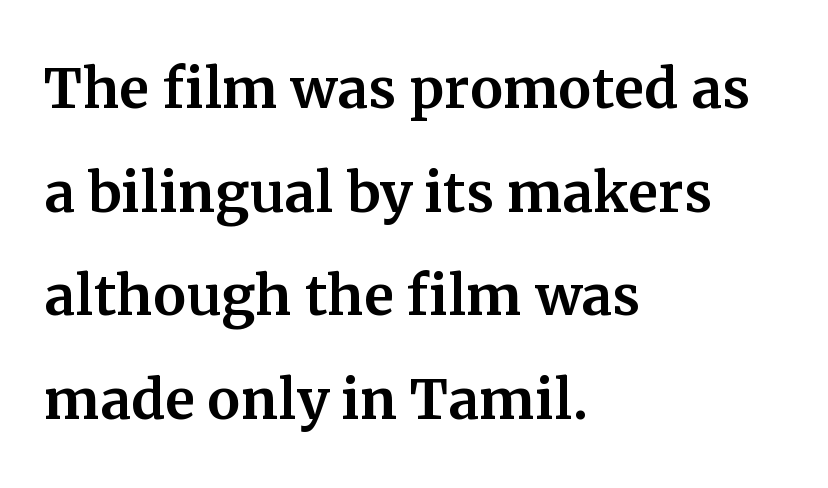
The image shows 74 px serif type, upright; set left-aligned, normal line spacing (1.4x), normal letter spacing, not underlined; medium stroke contrast and a medium x-height.
